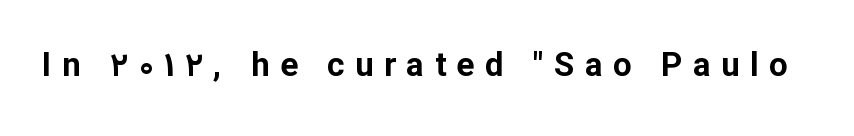
{"serif": "no", "italic": "no", "bold": "yes", "weight": "bold", "width": "normal", "stroke_contrast": "low", "x_height": "medium", "monospaced": "no", "underline": "no", "letter_spacing": "wide", "letter_spacing_em": 0.32, "glyph_px": 33}
